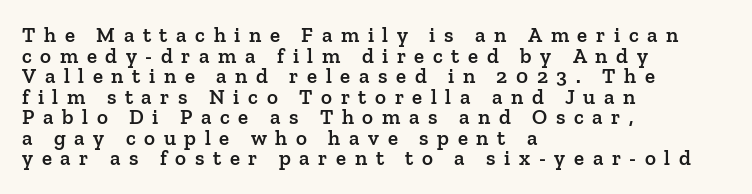
{"italic": "no", "bold": "semi", "underline": "no", "align": "left", "line_spacing": "tight", "line_spacing_ratio": 0.98, "letter_spacing": "wide", "letter_spacing_em": 0.41, "glyph_px": 21}
